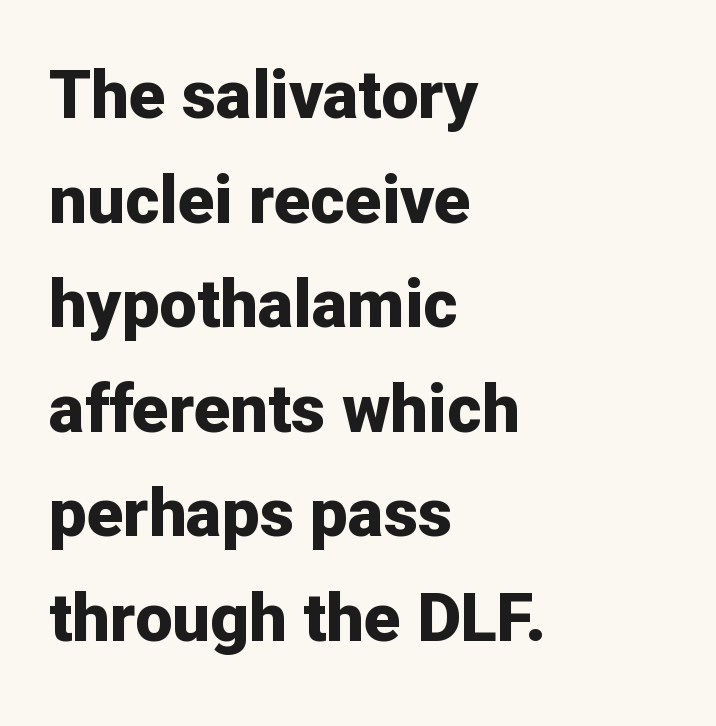
Successive baselines arrive at the customary interval. Words appear dense and cohesive because spacing is normal. Casual observation: everything's shoved over to the left. The baseline area is clear. A typesetter would call this proportional, since set widths differ per character. When letters stand straight like this, we call the style roman or upright.
